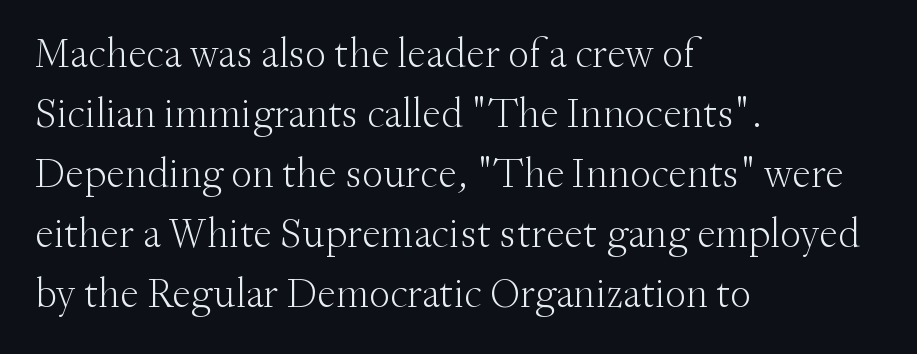
{"serif": "yes", "italic": "no", "bold": "no", "weight": "light", "width": "normal", "stroke_contrast": "medium", "x_height": "small", "monospaced": "no", "underline": "no", "align": "left", "line_spacing": "normal", "line_spacing_ratio": 1.43, "letter_spacing": "normal", "letter_spacing_em": 0.0, "glyph_px": 42}
